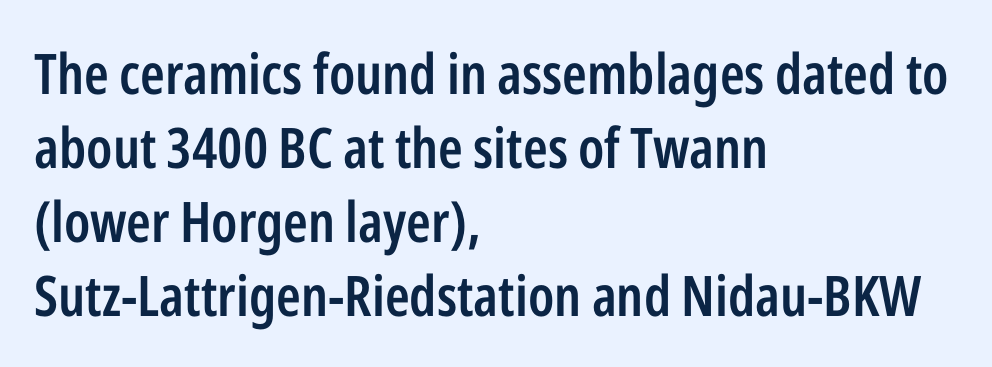
The face used here is proportionally spaced, like ordinary book or web type. Letterform terminals end flat and unadorned throughout the passage. Is there much room between lines? A standard amount, neither cramped nor airy. Strokes here are thickened, but only to semibold level. The rag falls on the right side of this text block. Nope, not italic — everything's standing straight.
